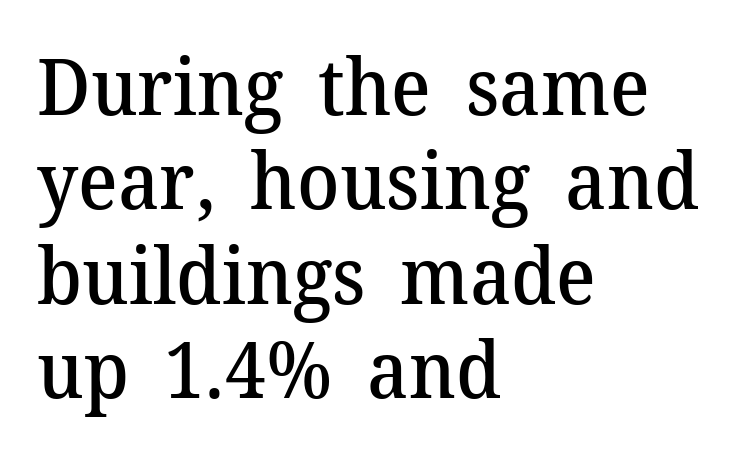
These lines keep a tight, regular rhythm from letter to letter. Note: serifs present on the glyphs. Italic? Not at all — the glyphs are vertical. The paragraph shown leans on its left margin. The words here are not underlined. Strokes here are thickened, but only to semibold level.
